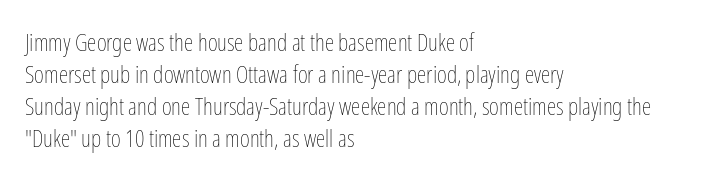
{"italic": "no", "bold": "no", "underline": "no", "align": "left", "line_spacing": "normal", "line_spacing_ratio": 1.34, "letter_spacing": "normal", "letter_spacing_em": 0.0, "glyph_px": 24}
